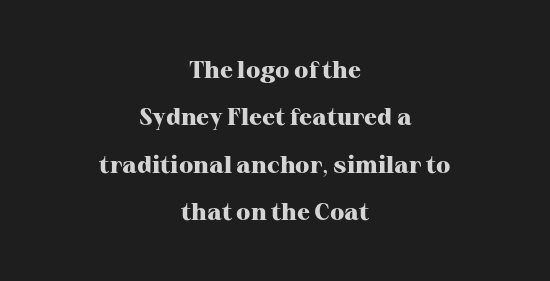
{"italic": "no", "bold": "yes", "underline": "no", "align": "center", "line_spacing": "loose", "line_spacing_ratio": 1.97, "letter_spacing": "normal", "letter_spacing_em": 0.0, "glyph_px": 24}
